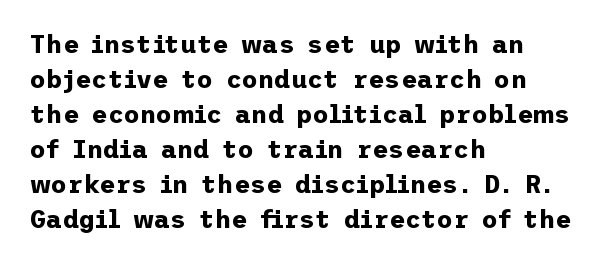
The image shows 25 px bold type, upright; set left-aligned, normal line spacing (1.4x), normal letter spacing, not underlined.
